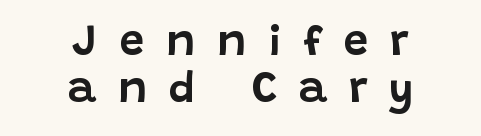
Characters follow at a spacing far wider than the type designer built in. This sample has the flowing, uneven cadence of proportional lettering. The lines are packed closely together with very little leading. The baseline area is clear.
